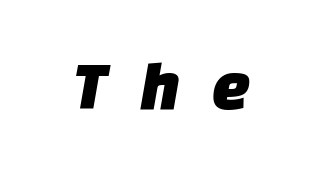
The image shows 70 px sans-serif type; set unusually wide letter spacing (+0.44 em), not underlined; low stroke contrast and a large x-height.
